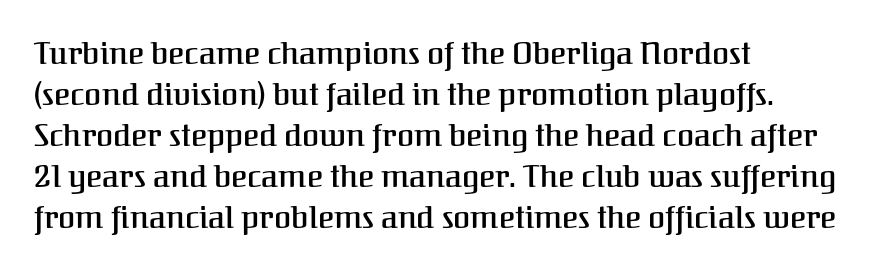
Q: Is the text italic (slanted)? A: No, it is upright.
Q: Is the typeface a serif or a sans-serif typeface? A: Serif.
Q: Is the text underlined? A: No.
Q: How is the paragraph aligned? A: Left-aligned.
Q: Is the spacing between letters normal or unusually wide? A: Normal.
Q: Is the spacing between lines tight, normal or loose? A: Normal.
Q: Width (condensed, normal, or wide)? A: Normal.
Q: Stroke contrast? A: Medium.
Q: x-height? A: Medium.
Q: Monospaced? A: No.
